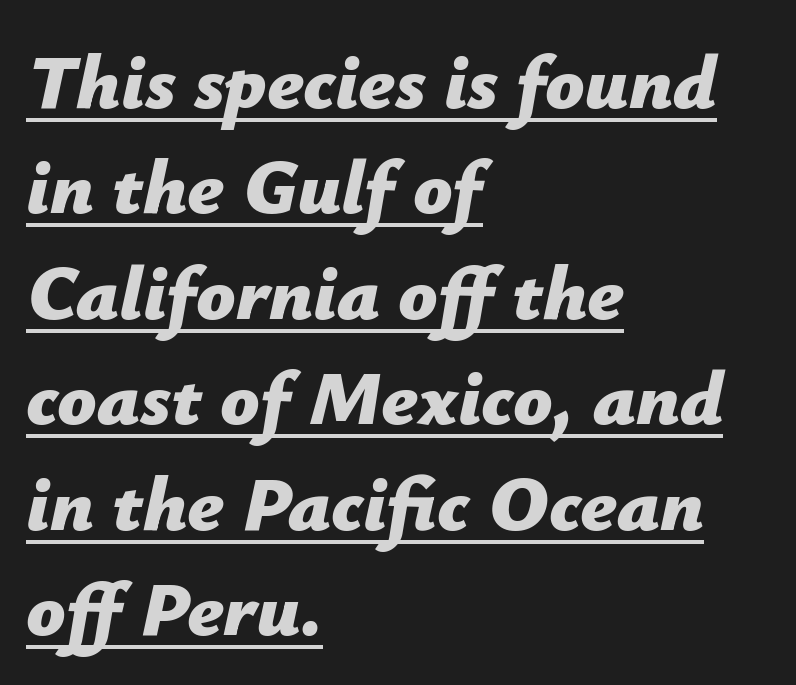
The image shows 77 px bold type, italic (leaning right); set left-aligned, normal line spacing (1.37x), normal letter spacing, underlined; low stroke contrast and a medium x-height.
